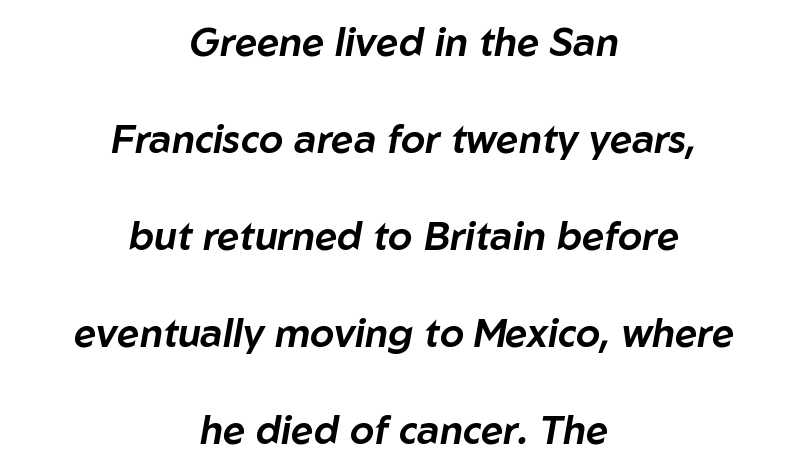
Q: Is the text italic (slanted)? A: Yes, it leans right by about 10 degrees.
Q: Is the text underlined? A: No.
Q: How is the paragraph aligned? A: Centered.
Q: Is the spacing between letters normal or unusually wide? A: Normal.
Q: Is the spacing between lines tight, normal or loose? A: Loose.
Q: Width (condensed, normal, or wide)? A: Normal.
Q: Stroke contrast? A: Low.
Q: x-height? A: Medium.
Q: Monospaced? A: No.
